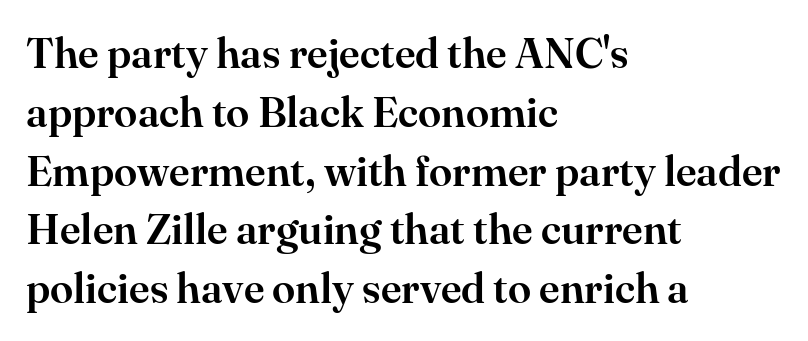
The image shows 42 px serif type, upright; set left-aligned, normal line spacing (1.4x), normal letter spacing, not underlined; high stroke contrast and a small x-height.
